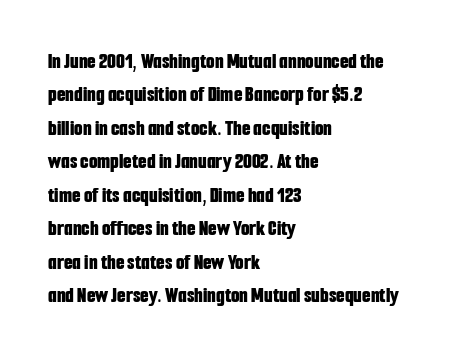
The image shows 22 px bold type, upright; set left-aligned, normal line spacing (1.52x), normal letter spacing, not underlined.
